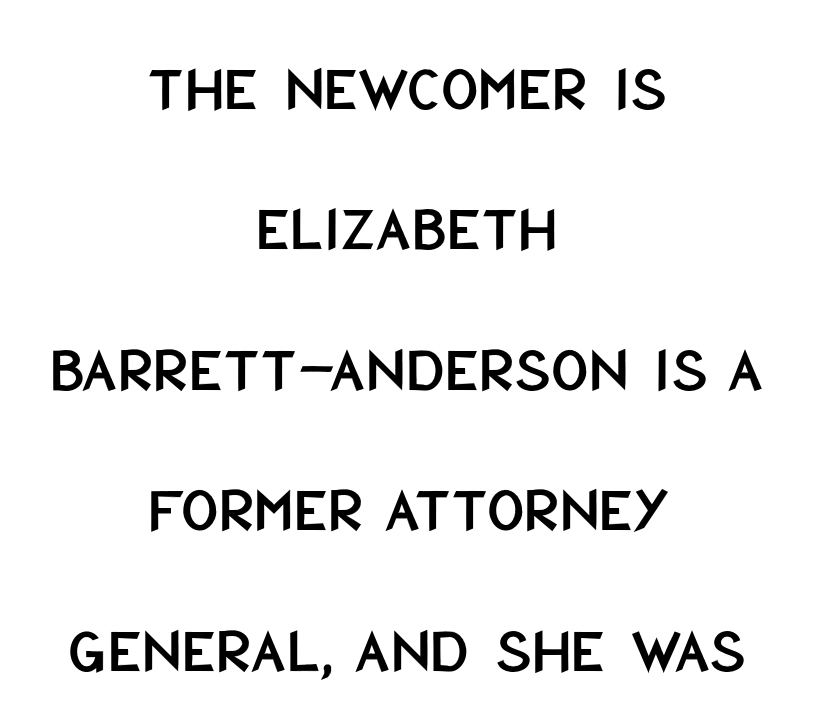
{"serif": "no", "italic": "no", "width": "condensed", "stroke_contrast": "low", "x_height": "large", "monospaced": "no", "underline": "no", "align": "center", "line_spacing": "loose", "line_spacing_ratio": 2.16, "letter_spacing": "normal", "letter_spacing_em": 0.0, "glyph_px": 65}
